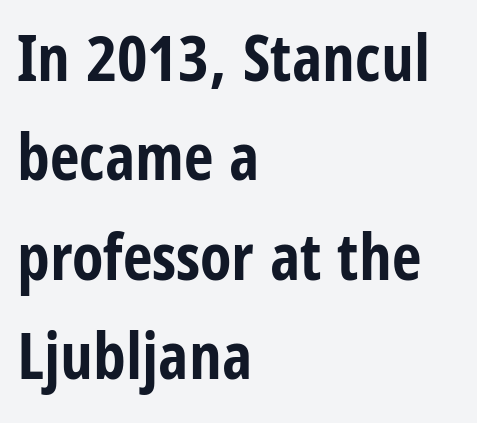
Q: Is the text bold? A: Yes.
Q: Is the text italic (slanted)? A: No, it is upright.
Q: Is the typeface a serif or a sans-serif typeface? A: Sans-serif.
Q: Is the text underlined? A: No.
Q: How is the paragraph aligned? A: Left-aligned.
Q: Is the spacing between letters normal or unusually wide? A: Normal.
Q: Is the spacing between lines tight, normal or loose? A: Normal.
Q: Width (condensed, normal, or wide)? A: Condensed.
Q: Stroke contrast? A: Low.
Q: x-height? A: Large.
Q: Monospaced? A: No.
